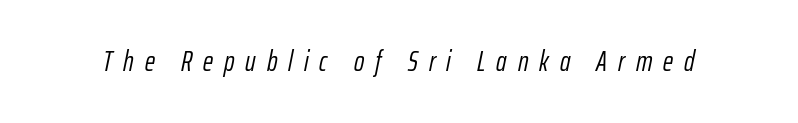
Q: Is the text bold? A: No.
Q: Is the text italic (slanted)? A: Yes, it leans right by about 12 degrees.
Q: Is the text underlined? A: No.
Q: Is the spacing between letters normal or unusually wide? A: Unusually wide.
Q: Width (condensed, normal, or wide)? A: Condensed.
Q: Stroke contrast? A: Low.
Q: x-height? A: Medium.
Q: Monospaced? A: No.
